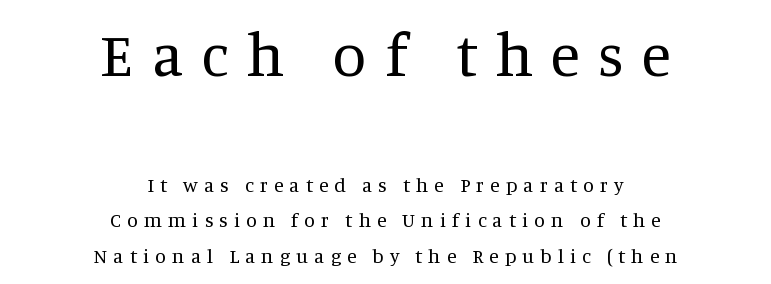
The image shows 61 px regular-weight serif type, upright; set centered, line spacing 1.76x, unusually wide letter spacing (+0.3 em), not underlined; the first (top) block is 3.05x larger; medium stroke contrast and a large x-height.
